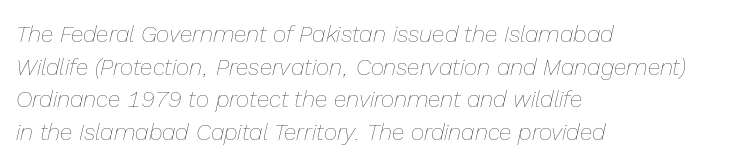
The image shows 23 px text type, italic (leaning right); set left-aligned, normal line spacing (1.42x), normal letter spacing, not underlined.
